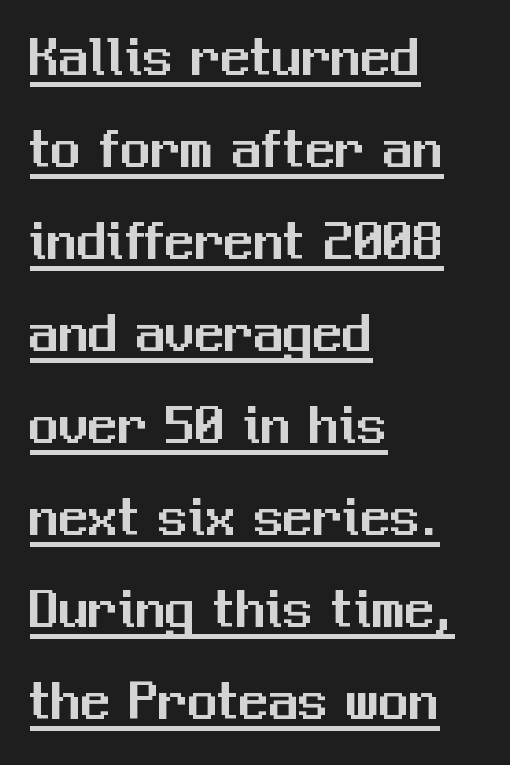
{"serif": "no", "italic": "no", "width": "normal", "stroke_contrast": "medium", "x_height": "medium", "monospaced": "no", "underline": "yes", "align": "left", "line_spacing": "normal", "line_spacing_ratio": 1.56, "letter_spacing": "normal", "letter_spacing_em": 0.0, "glyph_px": 59}
